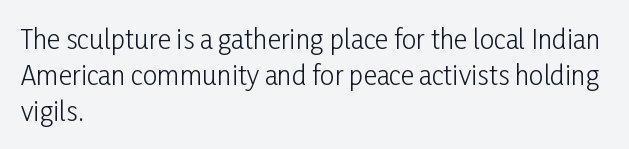
{"italic": "no", "bold": "no", "underline": "no", "align": "left", "line_spacing": "normal", "line_spacing_ratio": 1.38, "letter_spacing": "normal", "letter_spacing_em": 0.0, "glyph_px": 26}
